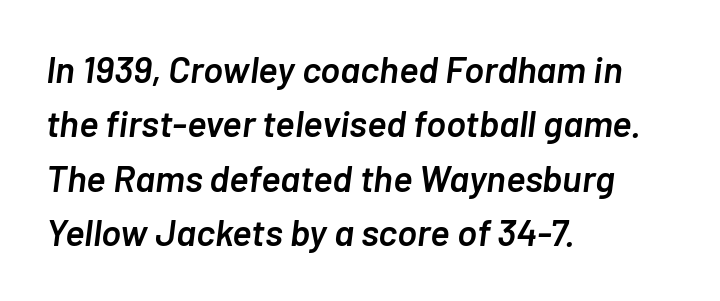
The image shows 37 px semibold type, italic (leaning right); set left-aligned, normal line spacing (1.47x), normal letter spacing, not underlined; low stroke contrast and a medium x-height.
